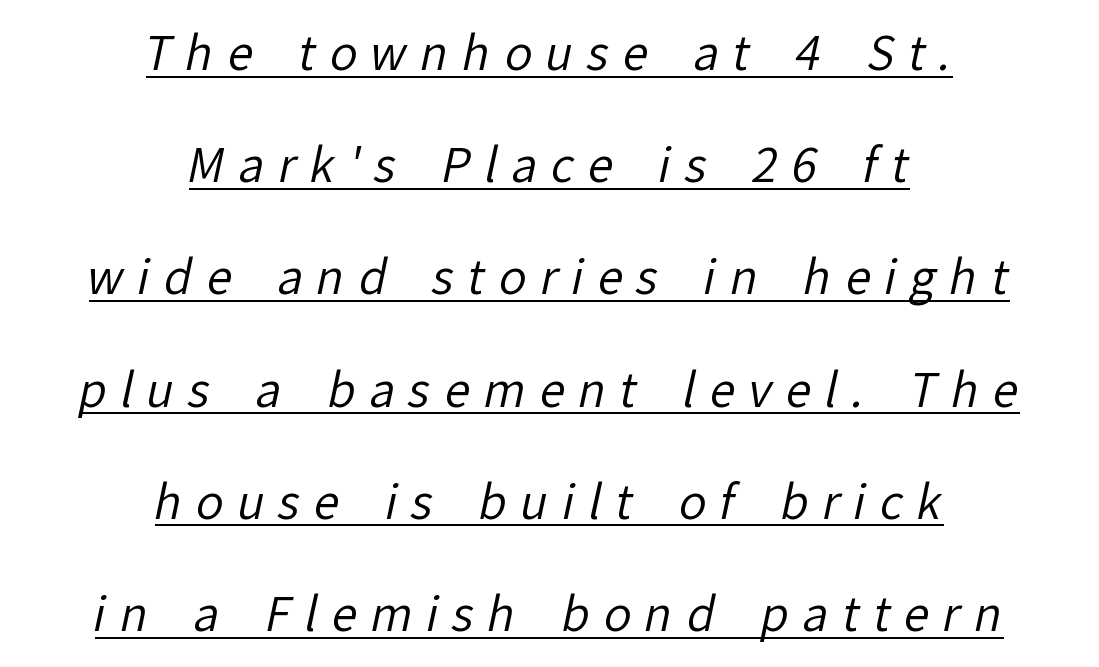
The weight would be labelled regular, book, light, or lighter still. Varying glyph widths throughout — classic text-font behaviour. Serif or sans? Sans — the stroke terminals are bare. One glance says open: line gaps are wider than usual. Notice how a bar underscores the lettering throughout. The tracking jumps out immediately: characters are airy and widely separated.
